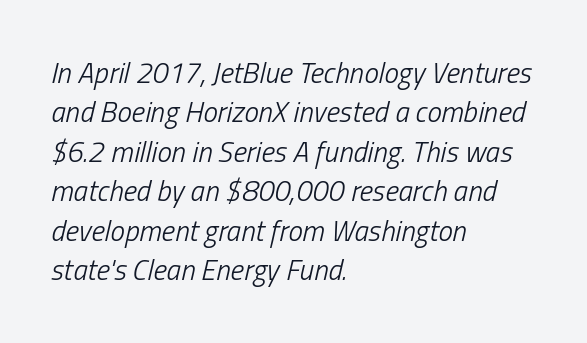
The image shows 29 px light, condensed type, italic (leaning right); set left-aligned, normal line spacing (1.36x), normal letter spacing, not underlined; low stroke contrast and a medium x-height.
